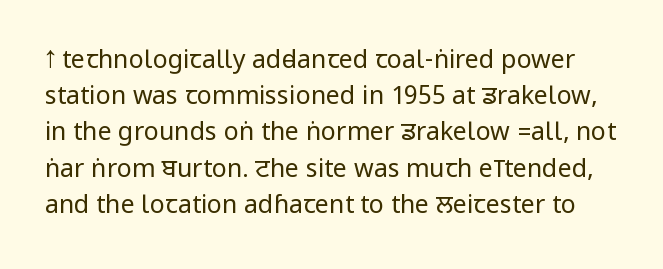
The image shows 25 px text type, upright; set normal line spacing (1.45x), normal letter spacing, not underlined.
